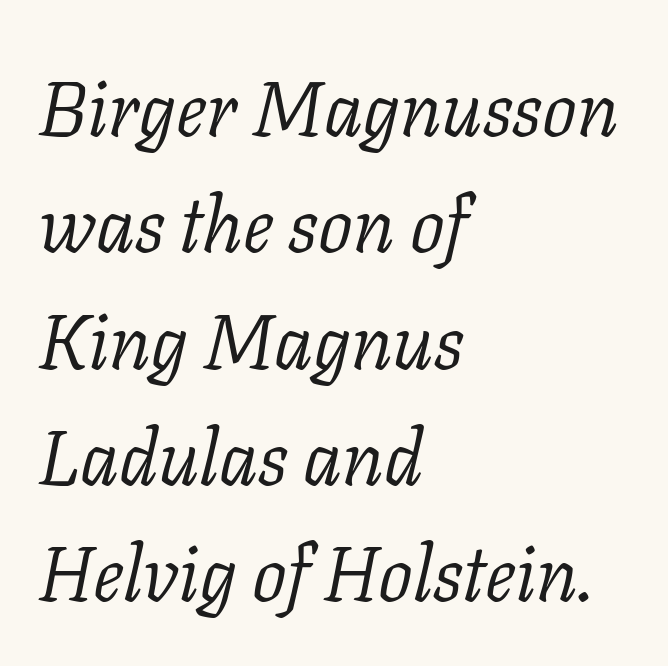
The image shows 77 px light serif type, italic (leaning right); set left-aligned, normal line spacing (1.51x), normal letter spacing, not underlined; low stroke contrast and a medium x-height.
